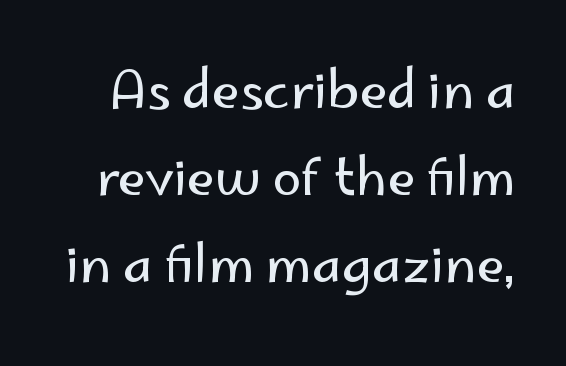
The image shows 52 px regular-weight sans-serif type, upright; set normal line spacing (1.67x), normal letter spacing, not underlined; low stroke contrast and a small x-height.
